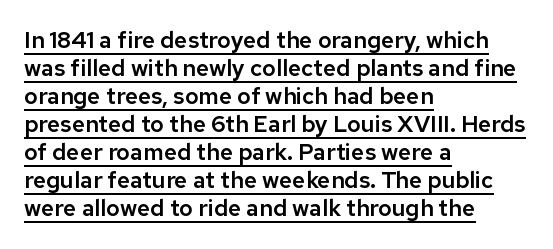
Q: Is the text italic (slanted)? A: No, it is upright.
Q: Is the text underlined? A: Yes.
Q: How is the paragraph aligned? A: Left-aligned.
Q: Is the spacing between letters normal or unusually wide? A: Normal.
